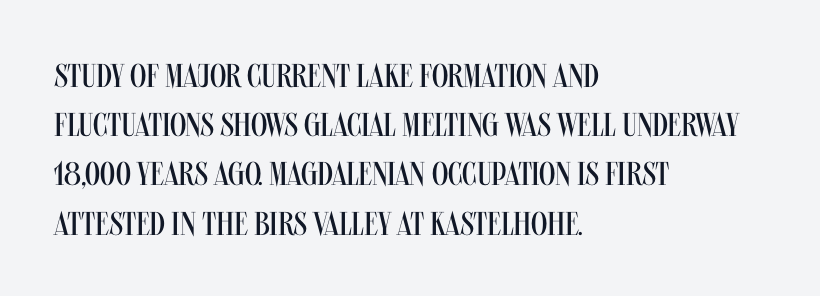
Q: Is the text bold? A: No.
Q: Is the text italic (slanted)? A: No, it is upright.
Q: Is the typeface a serif or a sans-serif typeface? A: Sans-serif.
Q: Is the text underlined? A: No.
Q: How is the paragraph aligned? A: Left-aligned.
Q: Is the spacing between letters normal or unusually wide? A: Normal.
Q: Is the spacing between lines tight, normal or loose? A: Normal.
Q: Width (condensed, normal, or wide)? A: Condensed.
Q: Stroke contrast? A: Medium.
Q: x-height? A: Large.
Q: Monospaced? A: No.
